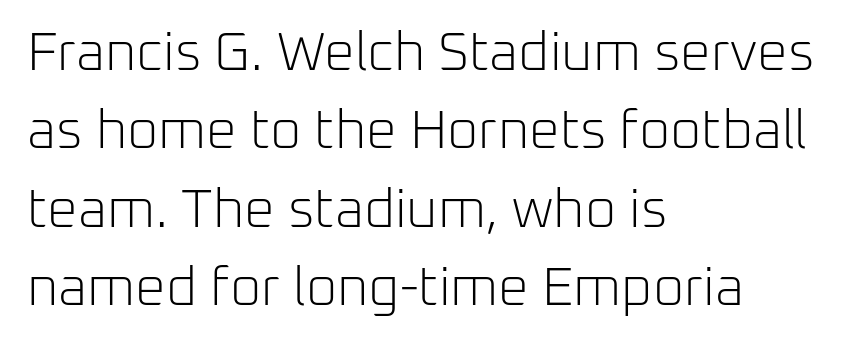
The image shows 54 px light sans-serif type, upright; set left-aligned, normal line spacing (1.45x), normal letter spacing, not underlined; low stroke contrast and a medium x-height.
